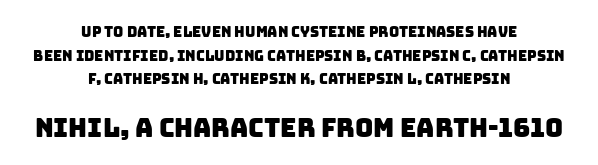
{"underline": "no", "align": "center", "line_spacing": "normal", "line_spacing_ratio": 1.69, "letter_spacing": "normal", "letter_spacing_em": 0.0, "larger_block": "second", "size_ratio": 1.79, "glyph_px": 25}
